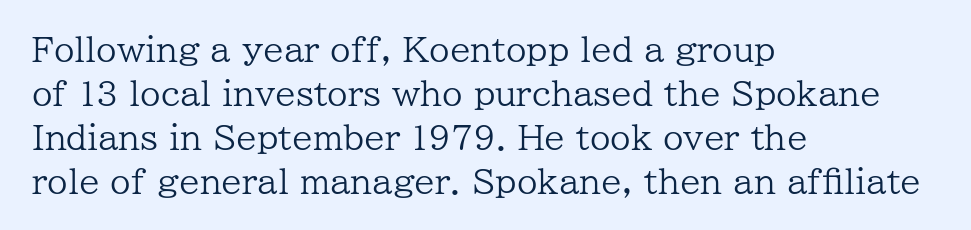
The letters advance in unequal steps, a hallmark of proportional type. The face used here is rendered with its standard letterfit. The lines in this sample share a left origin and differ only in where they stop. Check the space under the baseline: it is left empty. This block has exactly the height ordinary leading produces. Is this a sans? No — the strokes have serifs.
